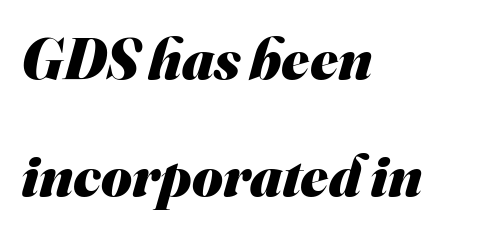
Type without underlining. Standard letterfit; no display-style spreading of the glyphs. In terms of leading, this rendering errs on the spacious side. Notice how thick the strokes are: this is what a full bold looks like. The letters carry no serifs — their stems end cleanly without finishing strokes.
